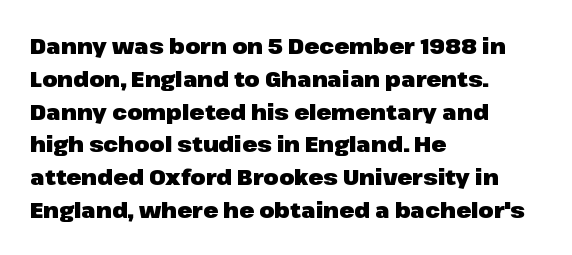
Nobody touched the tracking dial on this one. Alignment: flush left. Tall strokes in this sample are plumb rather than angled. Weight: bold.
